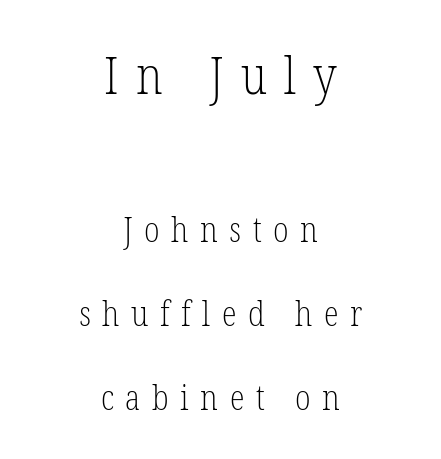
{"serif": "yes", "italic": "no", "bold": "no", "weight": "light", "width": "condensed", "stroke_contrast": "low", "x_height": "medium", "monospaced": "no", "underline": "no", "align": "center", "line_spacing": "loose", "line_spacing_ratio": 2.46, "letter_spacing": "wide", "letter_spacing_em": 0.34, "larger_block": "first", "size_ratio": 1.5, "glyph_px": 51}
